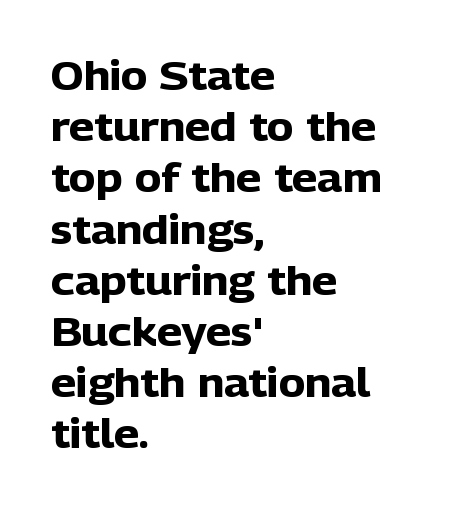
{"serif": "no", "italic": "no", "bold": "yes", "weight": "heavy", "width": "normal", "stroke_contrast": "low", "x_height": "medium", "monospaced": "no", "underline": "no", "align": "left", "line_spacing": "normal", "line_spacing_ratio": 1.28, "letter_spacing": "normal", "letter_spacing_em": 0.0, "glyph_px": 40}
